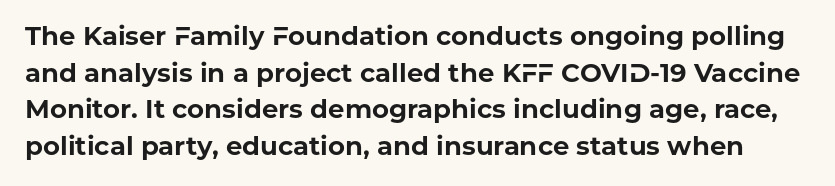
You can tell it's not italic because the verticals are truly vertical. Any mark beneath the type? The region is blank. Typographic density is high because the face is bold. Rows of type keep a routine distance in the vertical direction. Does extra space separate the letters? No, they use regular spacing.
